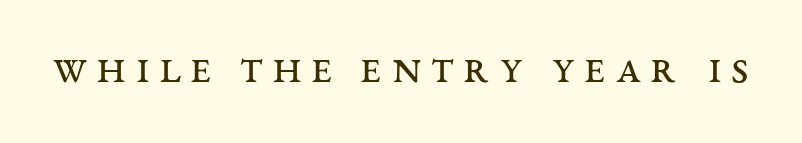
Lines of text with bare space underneath. Classification — serif. Vertical strokes here are truly vertical. Proportional: the letters do not fall into vertical columns. Compared with typical body copy, the letter spacing here is much looser. A light-to-regular cut is what we see here.
